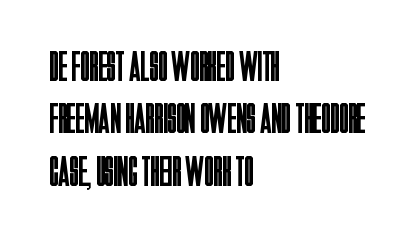
{"serif": "no", "italic": "no", "bold": "no", "weight": "regular", "width": "condensed", "stroke_contrast": "low", "x_height": "large", "monospaced": "no", "underline": "no", "align": "left", "line_spacing": "normal", "line_spacing_ratio": 1.25, "letter_spacing": "normal", "letter_spacing_em": 0.0, "glyph_px": 42}
